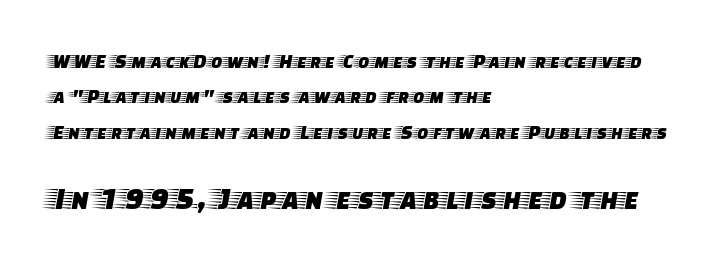
The text was rendered using a seriffed face with decorative stroke endings. Nobody drew a line under any word here. Note the varied advance widths — an 'i' is clearly narrower than an 'm'. Here the second block reads like a headline and the first like body copy.
